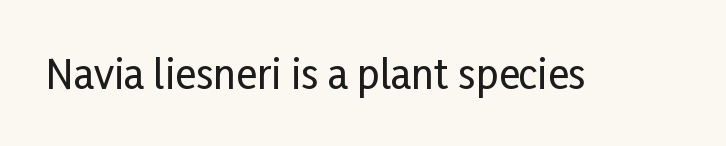
A typesetter would call this zero additional tracking. The rendering uses natural spacing where letterforms have individual widths. No feet cap the strokes, marking this as sans-serif type. These lines were composed using upright roman letters.
